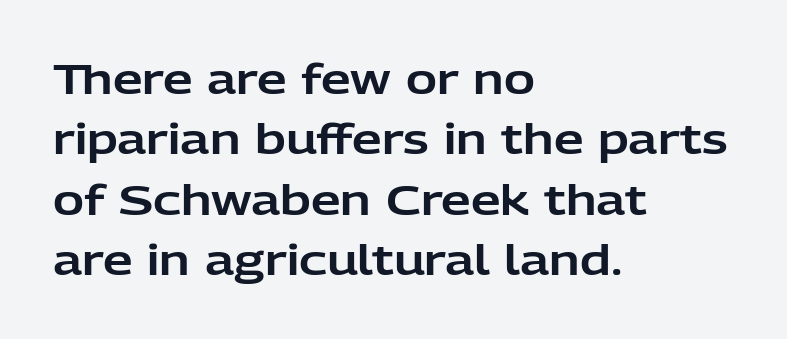
Q: Is the text italic (slanted)? A: No, it is upright.
Q: Is the typeface a serif or a sans-serif typeface? A: Sans-serif.
Q: Is the text underlined? A: No.
Q: How is the paragraph aligned? A: Left-aligned.
Q: Is the spacing between letters normal or unusually wide? A: Normal.
Q: Is the spacing between lines tight, normal or loose? A: Normal.
Q: Width (condensed, normal, or wide)? A: Normal.
Q: Stroke contrast? A: Low.
Q: x-height? A: Medium.
Q: Monospaced? A: No.
